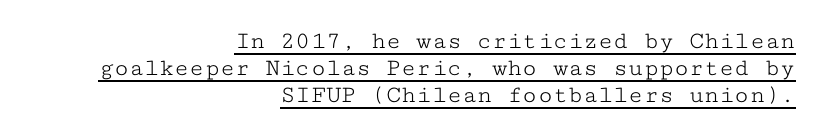
The image shows 25 px text type, upright; set right-aligned, tight line spacing (1.08x), normal letter spacing, underlined.
